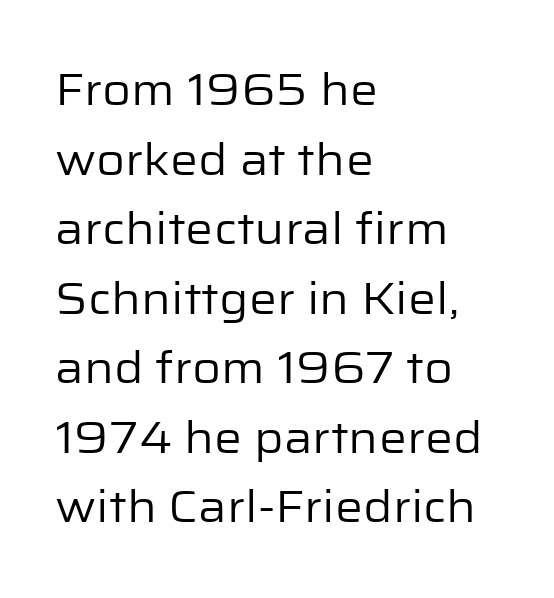
Q: Is the text bold? A: No.
Q: Is the text italic (slanted)? A: No, it is upright.
Q: Is the typeface a serif or a sans-serif typeface? A: Sans-serif.
Q: Is the text underlined? A: No.
Q: How is the paragraph aligned? A: Left-aligned.
Q: Is the spacing between letters normal or unusually wide? A: Normal.
Q: Is the spacing between lines tight, normal or loose? A: Normal.
Q: Width (condensed, normal, or wide)? A: Normal.
Q: Stroke contrast? A: Low.
Q: x-height? A: Medium.
Q: Monospaced? A: No.
